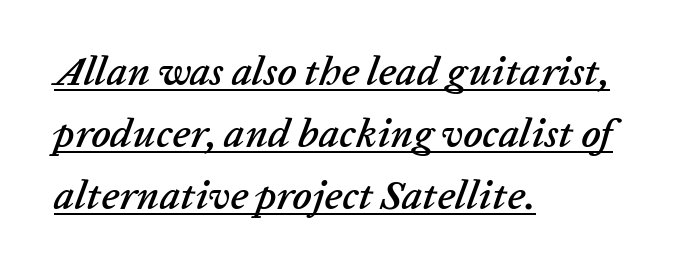
The string is rendered with underlining switched on. Is the letter spacing exaggerated? No — it looks like the ordinary default. You can tell it's italic because the verticals aren't actually vertical. Each new line begins a customary step beneath the previous one. These lines are rendered in a variable-pitch font. The ragged edge is on the right, which tells us the setting is flush left.
